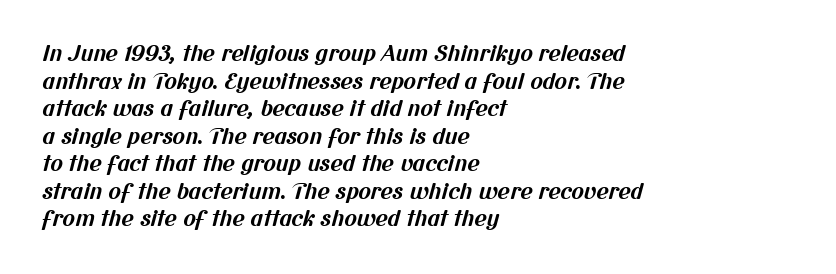
Notice how the passage keeps a crisp vertical edge on the left only. The space between consecutive lines is moderate. Pretty heavy lettering here — definitely bold. Spacing between characters is what you'd get straight out of the box. Beneath every word, the page is bare.
